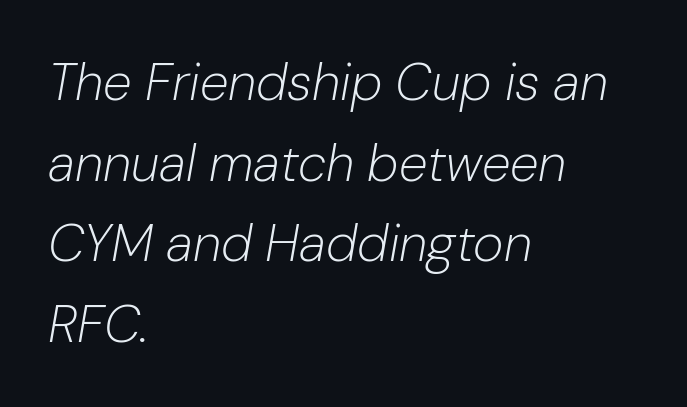
The image shows 52 px light type, italic (leaning right); set left-aligned, normal line spacing (1.55x), normal letter spacing, not underlined; low stroke contrast and a medium x-height.
